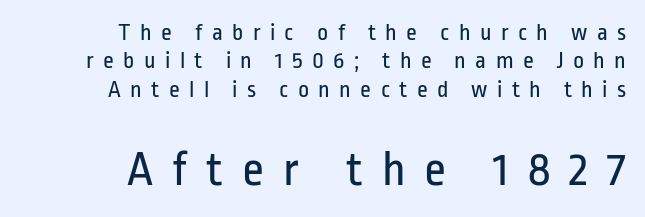
Q: Is the text bold? A: No.
Q: Is the text italic (slanted)? A: No, it is upright.
Q: Is the typeface a serif or a sans-serif typeface? A: Sans-serif.
Q: Is the text underlined? A: No.
Q: How is the paragraph aligned? A: Right-aligned.
Q: Is the spacing between letters normal or unusually wide? A: Unusually wide.
Q: Which block of text is set in a larger size, the first (top) or the second (bottom)? A: The second (bottom) one.
Q: Width (condensed, normal, or wide)? A: Condensed.
Q: Stroke contrast? A: Low.
Q: x-height? A: Medium.
Q: Monospaced? A: No.
